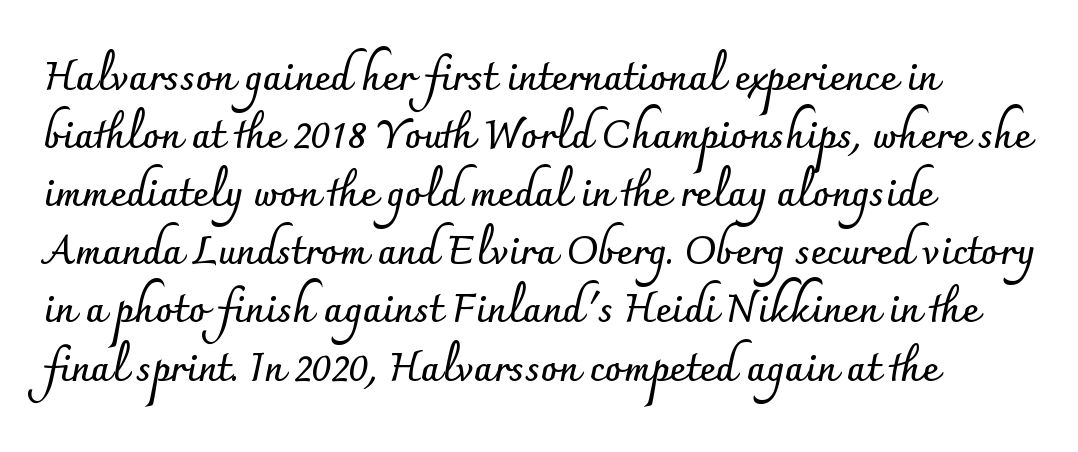
{"serif": "no", "bold": "yes", "weight": "semibold", "width": "normal", "stroke_contrast": "low", "x_height": "small", "monospaced": "no", "underline": "no", "align": "left", "line_spacing": "normal", "line_spacing_ratio": 1.49, "letter_spacing": "normal", "letter_spacing_em": 0.0, "glyph_px": 39}
